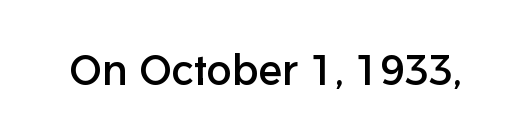
{"serif": "no", "italic": "no", "width": "normal", "stroke_contrast": "low", "x_height": "medium", "monospaced": "no", "underline": "no", "letter_spacing": "normal", "letter_spacing_em": 0.0, "glyph_px": 42}
